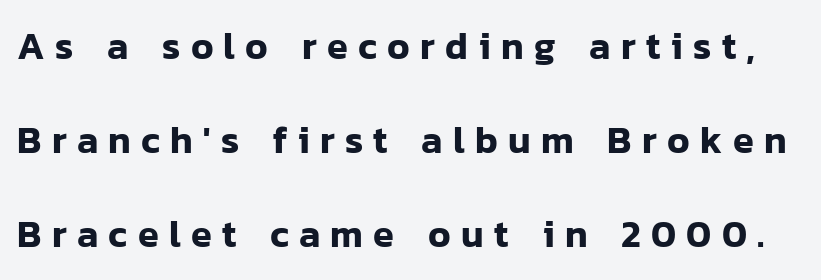
The text was rendered using a sans face with plain stroke endings. Style check: upright. What stands out about the letter spacing? Its width — letters are far apart. Honestly, the rows look like they've been pulled way apart. The foot of each line stays bare and open. Note the varied advance widths — an 'i' is clearly narrower than an 'm'.
